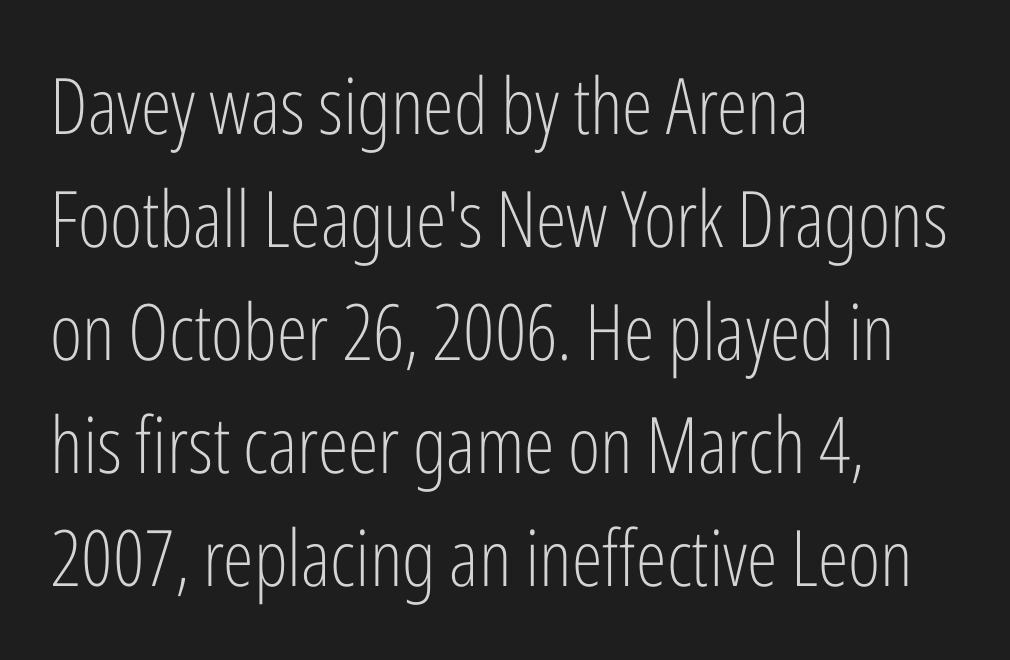
{"serif": "no", "italic": "no", "bold": "no", "weight": "light", "width": "condensed", "stroke_contrast": "low", "x_height": "medium", "monospaced": "no", "underline": "no", "align": "left", "line_spacing": "normal", "line_spacing_ratio": 1.45, "letter_spacing": "normal", "letter_spacing_em": 0.0, "glyph_px": 78}
